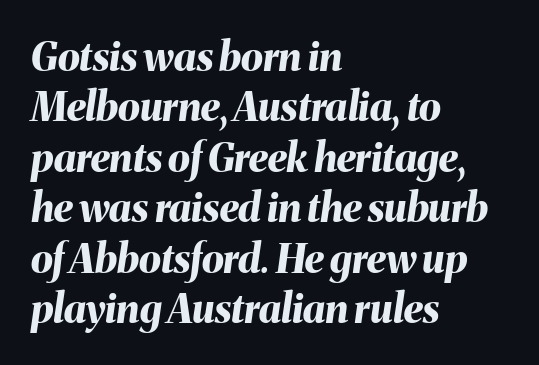
Q: Is the text bold? A: Yes.
Q: Is the text italic (slanted)? A: Yes, it leans right by about 8 degrees.
Q: Is the text underlined? A: No.
Q: How is the paragraph aligned? A: Left-aligned.
Q: Is the spacing between letters normal or unusually wide? A: Normal.
Q: Is the spacing between lines tight, normal or loose? A: Normal.
Q: Width (condensed, normal, or wide)? A: Normal.
Q: Stroke contrast? A: Medium.
Q: x-height? A: Medium.
Q: Monospaced? A: No.
